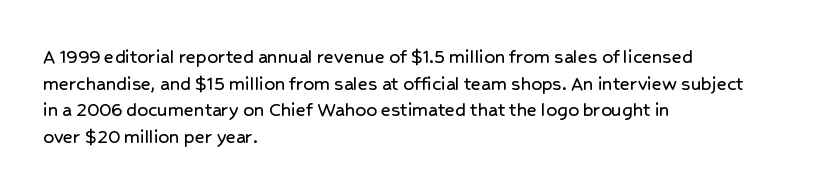
{"italic": "no", "underline": "no", "align": "left", "line_spacing": "normal", "line_spacing_ratio": 1.27, "letter_spacing": "normal", "letter_spacing_em": 0.0, "glyph_px": 21}
